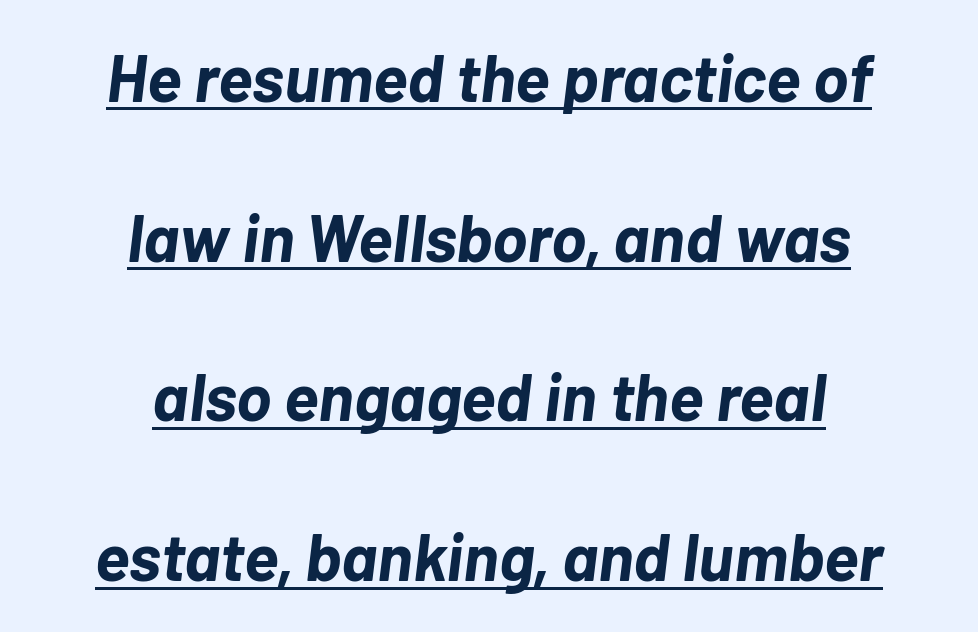
The image shows 66 px bold type, italic (leaning right); set centered, loose line spacing (2.42x), normal letter spacing, underlined; low stroke contrast and a medium x-height.
